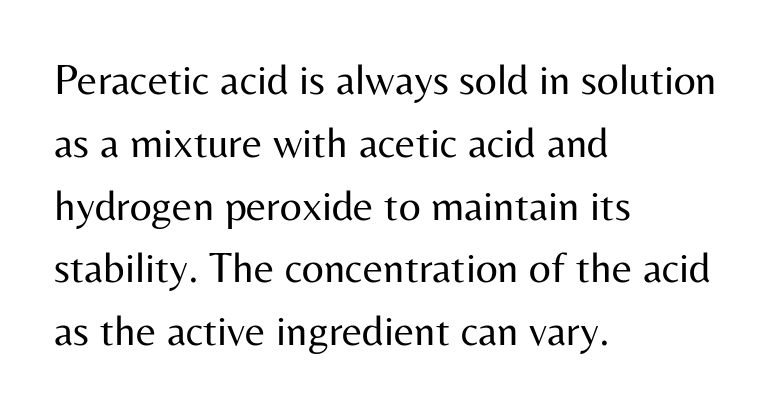
{"serif": "no", "italic": "no", "bold": "no", "weight": "regular", "width": "normal", "stroke_contrast": "medium", "x_height": "medium", "monospaced": "no", "underline": "no", "align": "left", "line_spacing": "normal", "line_spacing_ratio": 1.46, "letter_spacing": "normal", "letter_spacing_em": 0.0, "glyph_px": 43}
